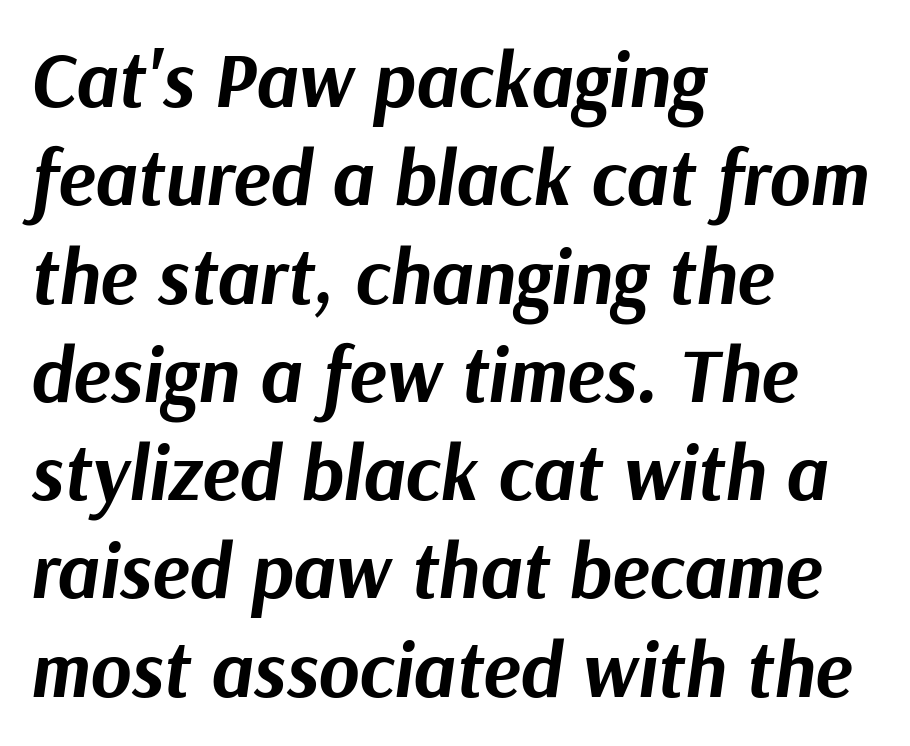
{"italic": "yes", "lean": "right", "slant_degrees": 9, "bold": "yes", "weight": "bold", "width": "normal", "stroke_contrast": "medium", "x_height": "medium", "monospaced": "no", "underline": "no", "align": "left", "line_spacing": "normal", "line_spacing_ratio": 1.26, "letter_spacing": "normal", "letter_spacing_em": 0.0, "glyph_px": 78}
